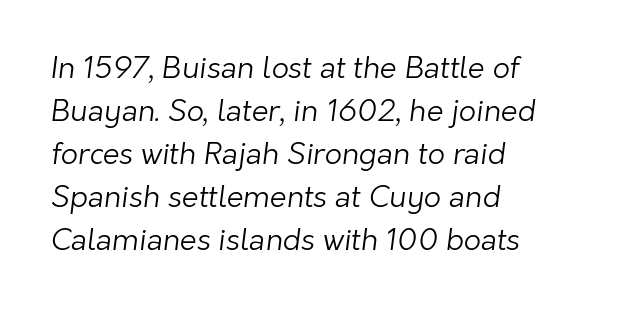
The image shows 30 px light sans-serif type; set left-aligned, normal line spacing (1.43x), normal letter spacing, not underlined; low stroke contrast and a medium x-height.
